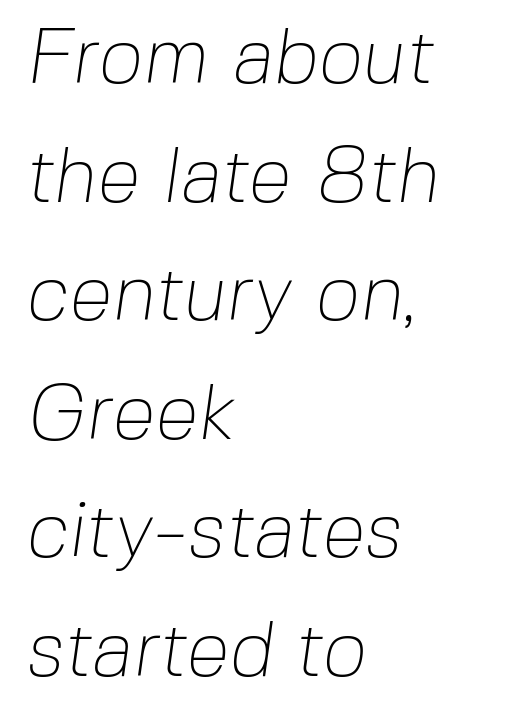
The image shows 78 px thin sans-serif type; set left-aligned, normal line spacing (1.52x), normal letter spacing, not underlined; low stroke contrast and a medium x-height.
